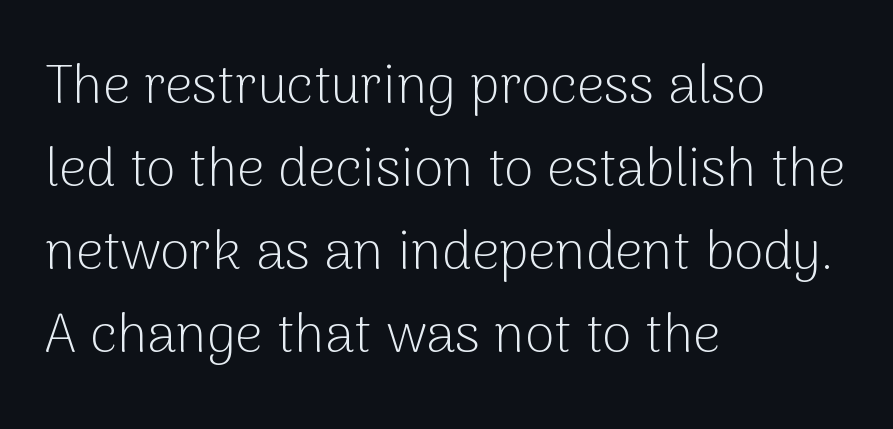
Q: Is the text bold? A: No.
Q: Is the text italic (slanted)? A: No, it is upright.
Q: Is the typeface a serif or a sans-serif typeface? A: Sans-serif.
Q: Is the text underlined? A: No.
Q: How is the paragraph aligned? A: Left-aligned.
Q: Is the spacing between letters normal or unusually wide? A: Normal.
Q: Is the spacing between lines tight, normal or loose? A: Normal.
Q: Width (condensed, normal, or wide)? A: Normal.
Q: Stroke contrast? A: Low.
Q: x-height? A: Medium.
Q: Monospaced? A: No.
